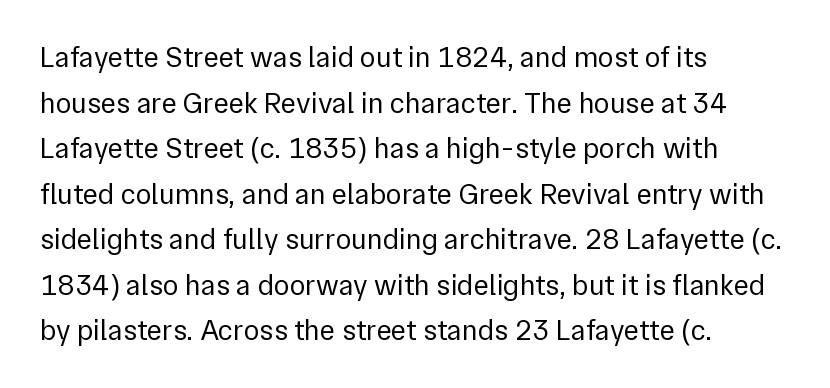
The image shows 29 px regular-weight sans-serif type, upright; set left-aligned, normal line spacing (1.57x), normal letter spacing, not underlined; a medium x-height.
